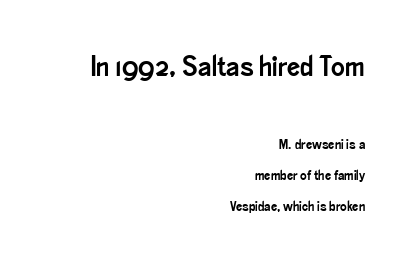
The image shows 29 px condensed sans-serif type, upright; set right-aligned, loose line spacing (2.2x), normal letter spacing, not underlined; the first (top) block is 2.07x larger; low stroke contrast and a small x-height.
